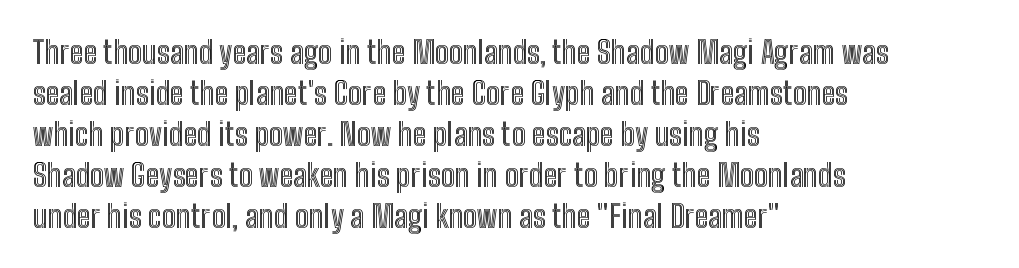
Q: Is the text italic (slanted)? A: No, it is upright.
Q: Is the text underlined? A: No.
Q: How is the paragraph aligned? A: Left-aligned.
Q: Is the spacing between letters normal or unusually wide? A: Normal.
Q: Is the spacing between lines tight, normal or loose? A: Normal.
Q: Width (condensed, normal, or wide)? A: Condensed.
Q: x-height? A: Medium.
Q: Monospaced? A: No.
